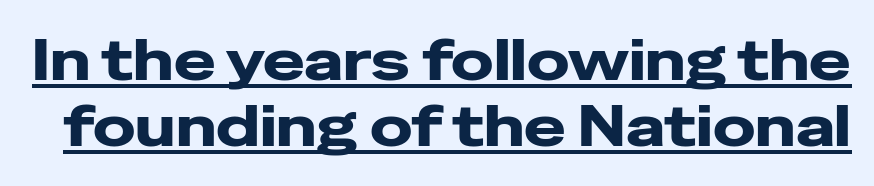
{"serif": "no", "italic": "no", "bold": "yes", "weight": "heavy", "width": "wide", "stroke_contrast": "low", "x_height": "medium", "monospaced": "no", "underline": "yes", "line_spacing_ratio": 1.17, "letter_spacing": "normal", "letter_spacing_em": 0.0, "glyph_px": 56}
